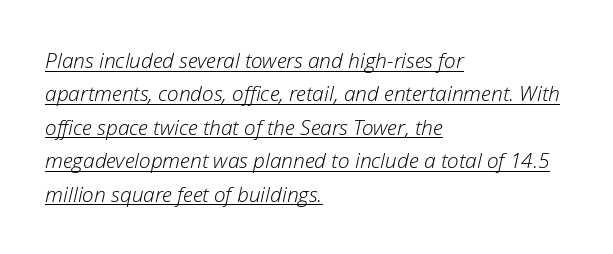
{"italic": "yes", "lean": "right", "slant_degrees": 12, "bold": "no", "underline": "yes", "align": "left", "line_spacing": "normal", "line_spacing_ratio": 1.59, "letter_spacing": "normal", "letter_spacing_em": 0.0, "glyph_px": 21}
